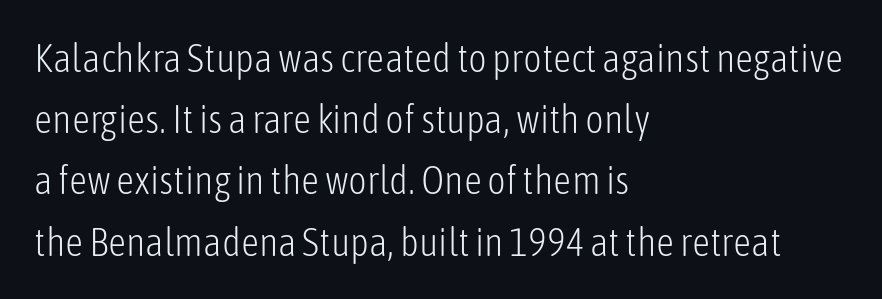
The rendering uses natural spacing where letterforms have individual widths. The passage shown stacks its lines at a standard gap. Letterform terminals end flat and unadorned throughout the passage. Lines of text with bare space underneath. Is the stroke heavy? The answer is a plain regular-or-lighter.
